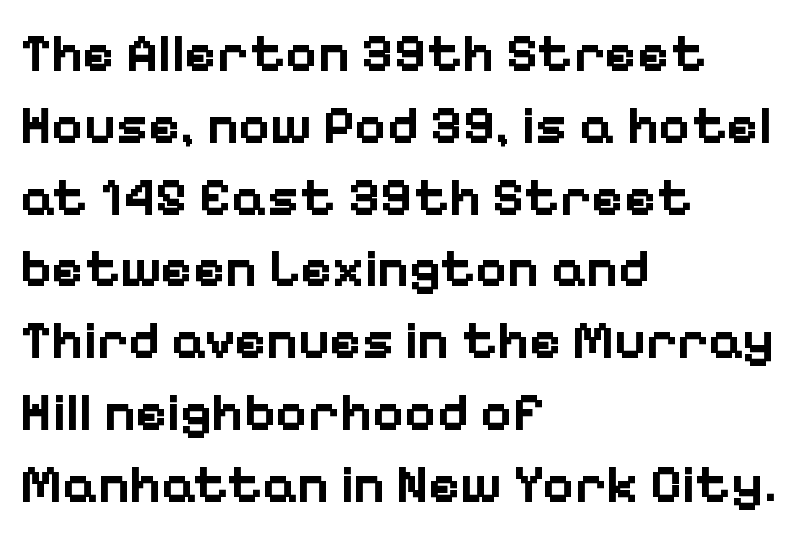
{"serif": "no", "italic": "no", "bold": "yes", "weight": "bold", "width": "normal", "stroke_contrast": "low", "x_height": "medium", "monospaced": "no", "underline": "no", "align": "left", "line_spacing": "normal", "line_spacing_ratio": 1.33, "letter_spacing": "normal", "letter_spacing_em": 0.0, "glyph_px": 54}
